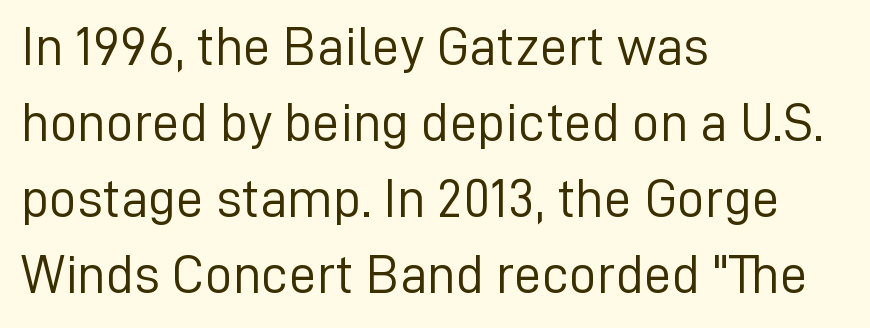
Q: Is the text bold? A: No.
Q: Is the text italic (slanted)? A: No, it is upright.
Q: Is the typeface a serif or a sans-serif typeface? A: Sans-serif.
Q: Is the text underlined? A: No.
Q: How is the paragraph aligned? A: Left-aligned.
Q: Is the spacing between letters normal or unusually wide? A: Normal.
Q: Is the spacing between lines tight, normal or loose? A: Normal.
Q: Width (condensed, normal, or wide)? A: Normal.
Q: Stroke contrast? A: Low.
Q: x-height? A: Medium.
Q: Monospaced? A: No.
